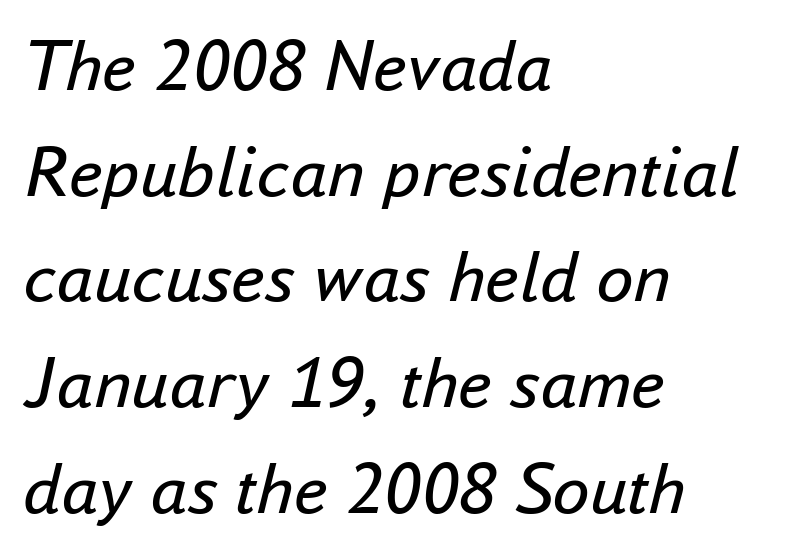
{"italic": "yes", "lean": "right", "slant_degrees": 16, "bold": "no", "weight": "regular", "width": "normal", "stroke_contrast": "low", "x_height": "small", "monospaced": "no", "underline": "no", "align": "left", "line_spacing": "normal", "line_spacing_ratio": 1.41, "letter_spacing": "normal", "letter_spacing_em": 0.0, "glyph_px": 75}
